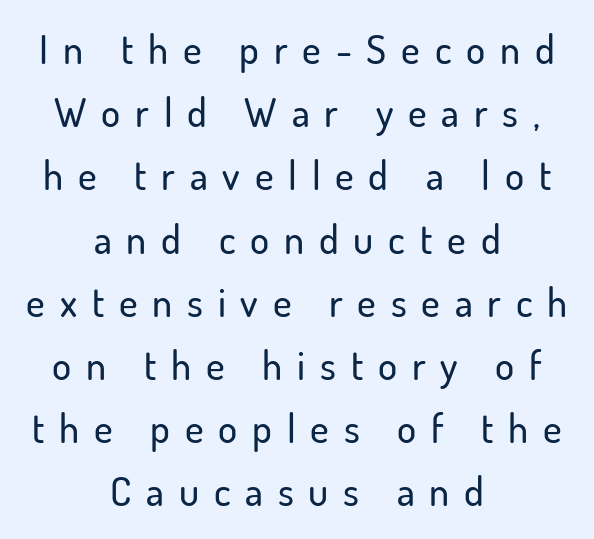
{"serif": "no", "italic": "no", "width": "normal", "stroke_contrast": "low", "x_height": "small", "monospaced": "no", "underline": "no", "align": "center", "line_spacing": "normal", "line_spacing_ratio": 1.58, "letter_spacing": "wide", "letter_spacing_em": 0.37, "glyph_px": 40}
